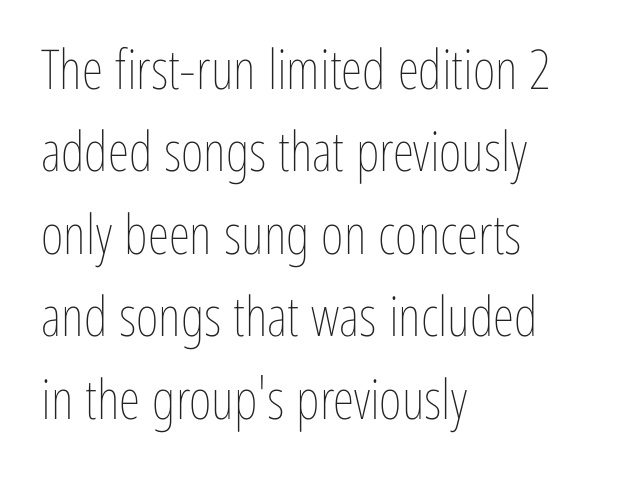
{"italic": "no", "bold": "no", "weight": "thin", "width": "condensed", "stroke_contrast": "low", "x_height": "medium", "monospaced": "no", "underline": "no", "align": "left", "line_spacing": "normal", "line_spacing_ratio": 1.5, "letter_spacing": "normal", "letter_spacing_em": 0.0, "glyph_px": 55}
